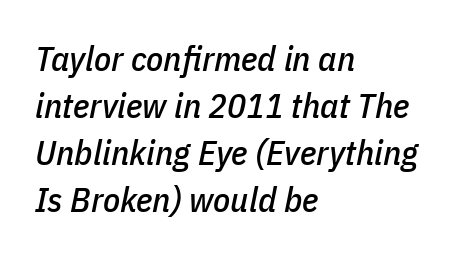
Q: Is the text italic (slanted)? A: Yes, it leans right by about 11 degrees.
Q: Is the text underlined? A: No.
Q: How is the paragraph aligned? A: Left-aligned.
Q: Is the spacing between letters normal or unusually wide? A: Normal.
Q: Is the spacing between lines tight, normal or loose? A: Normal.
Q: Width (condensed, normal, or wide)? A: Condensed.
Q: Stroke contrast? A: Low.
Q: x-height? A: Medium.
Q: Monospaced? A: No.
